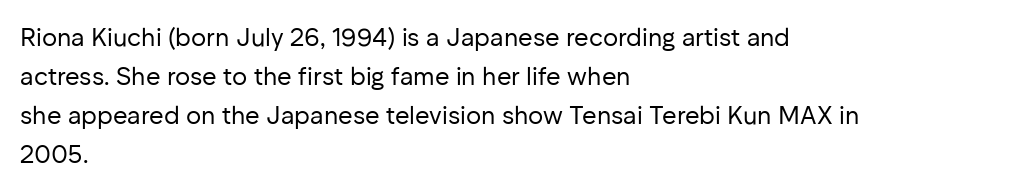
{"italic": "no", "bold": "no", "underline": "no", "align": "left", "line_spacing": "normal", "line_spacing_ratio": 1.56, "letter_spacing": "normal", "letter_spacing_em": 0.0, "glyph_px": 25}
